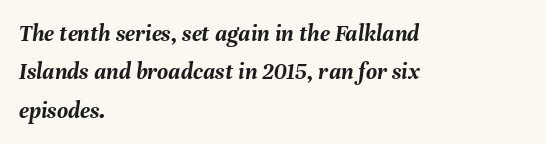
{"italic": "yes", "lean": "right", "slant_degrees": 8, "bold": "yes", "underline": "no", "align": "left", "line_spacing": "normal", "line_spacing_ratio": 1.6, "letter_spacing": "normal", "letter_spacing_em": 0.0, "glyph_px": 24}
